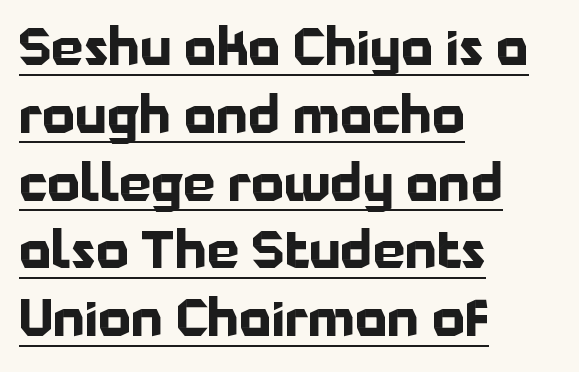
{"serif": "no", "italic": "no", "bold": "yes", "weight": "bold", "width": "normal", "stroke_contrast": "low", "x_height": "medium", "monospaced": "no", "underline": "yes", "align": "left", "line_spacing": "normal", "line_spacing_ratio": 1.33, "letter_spacing": "normal", "letter_spacing_em": 0.0, "glyph_px": 51}
